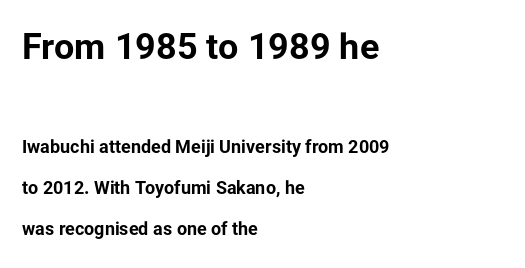
Unlike italic type, these characters show no tilt at all. Size hierarchy here favors the leading block over the trailing one. Look at the stroke-to-counter ratio: heavy, a bold. Regarding leading, the lines here are spaced well apart. Character widths vary here, with narrow letters taking less room than wide ones. No word sits above an underline.
